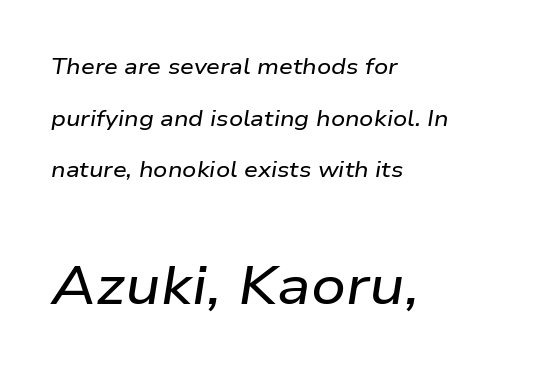
Q: Is the text italic (slanted)? A: Yes, it leans right by about 9 degrees.
Q: Is the text underlined? A: No.
Q: How is the paragraph aligned? A: Left-aligned.
Q: Is the spacing between letters normal or unusually wide? A: Normal.
Q: Is the spacing between lines tight, normal or loose? A: Loose.
Q: Which block of text is set in a larger size, the first (top) or the second (bottom)? A: The second (bottom) one.
Q: Width (condensed, normal, or wide)? A: Wide.
Q: Stroke contrast? A: Low.
Q: x-height? A: Medium.
Q: Monospaced? A: No.
